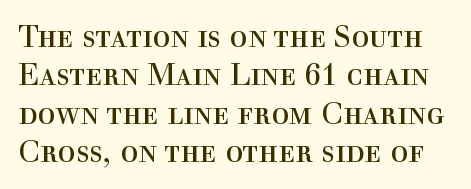
The image shows 30 px regular-weight serif type, upright; set normal line spacing (1.28x), normal letter spacing, not underlined; a medium x-height.
